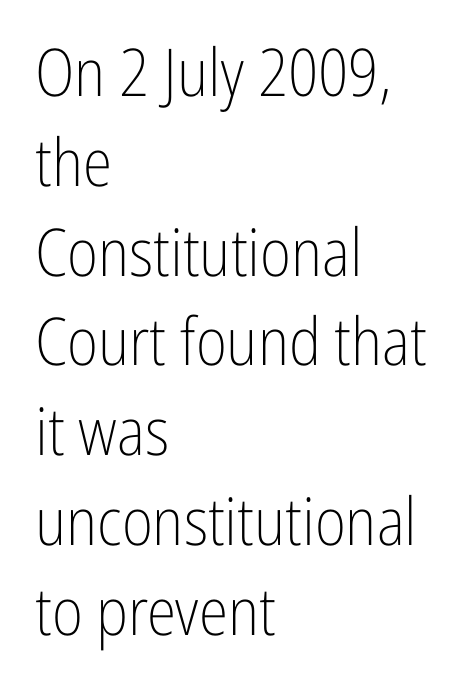
{"serif": "no", "italic": "no", "bold": "no", "weight": "light", "width": "condensed", "stroke_contrast": "low", "x_height": "medium", "monospaced": "no", "underline": "no", "align": "left", "line_spacing": "normal", "line_spacing_ratio": 1.36, "letter_spacing": "normal", "letter_spacing_em": 0.0, "glyph_px": 66}
